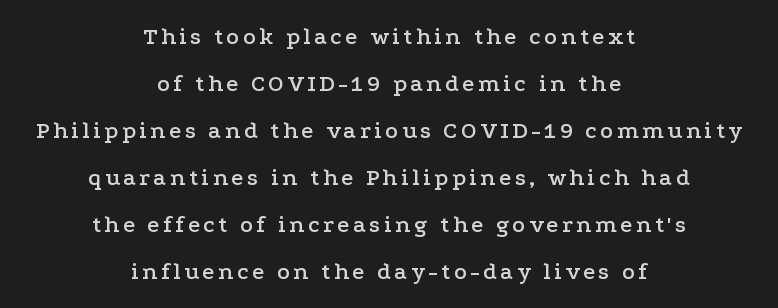
Q: Is the text italic (slanted)? A: No, it is upright.
Q: Is the text underlined? A: No.
Q: How is the paragraph aligned? A: Centered.
Q: Is the spacing between lines tight, normal or loose? A: Loose.
